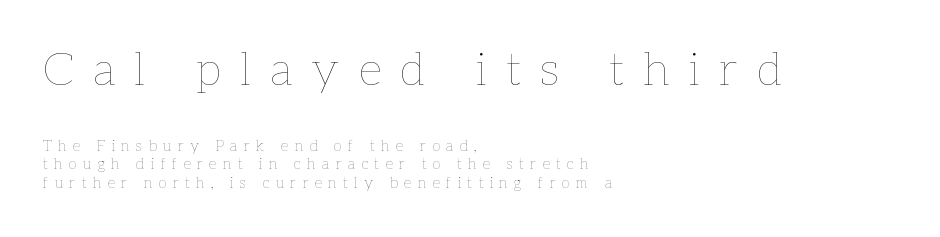
The image shows 46 px thin type, upright; set left-aligned, line spacing 1.24x, unusually wide letter spacing (+0.42 em), not underlined; the first (top) block is 3.07x larger; low stroke contrast and a medium x-height.
